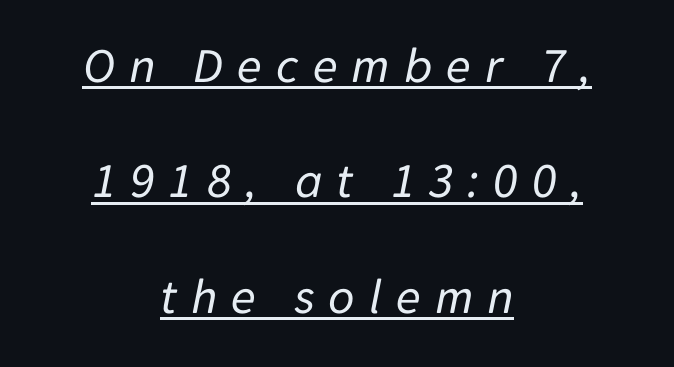
The image shows 51 px regular-weight type, italic (leaning right); set centered, loose line spacing (2.26x), unusually wide letter spacing (+0.27 em), underlined; low stroke contrast and a medium x-height.
